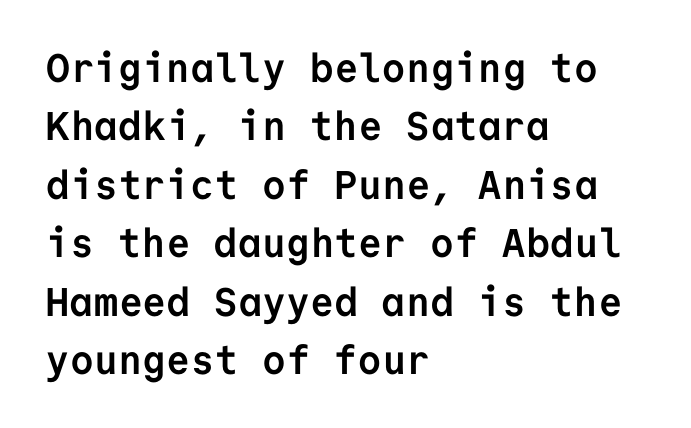
{"serif": "no", "italic": "no", "bold": "yes", "weight": "semibold", "width": "normal", "stroke_contrast": "low", "x_height": "medium", "monospaced": "yes", "underline": "no", "align": "left", "line_spacing": "normal", "line_spacing_ratio": 1.46, "letter_spacing": "normal", "letter_spacing_em": 0.0, "glyph_px": 40}
